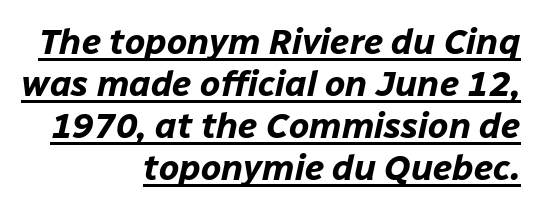
Q: Is the text bold? A: Yes.
Q: Is the text italic (slanted)? A: Yes, it leans right by about 12 degrees.
Q: Is the text underlined? A: Yes.
Q: How is the paragraph aligned? A: Right-aligned.
Q: Is the spacing between letters normal or unusually wide? A: Normal.
Q: Width (condensed, normal, or wide)? A: Normal.
Q: Stroke contrast? A: Low.
Q: x-height? A: Medium.
Q: Monospaced? A: No.
